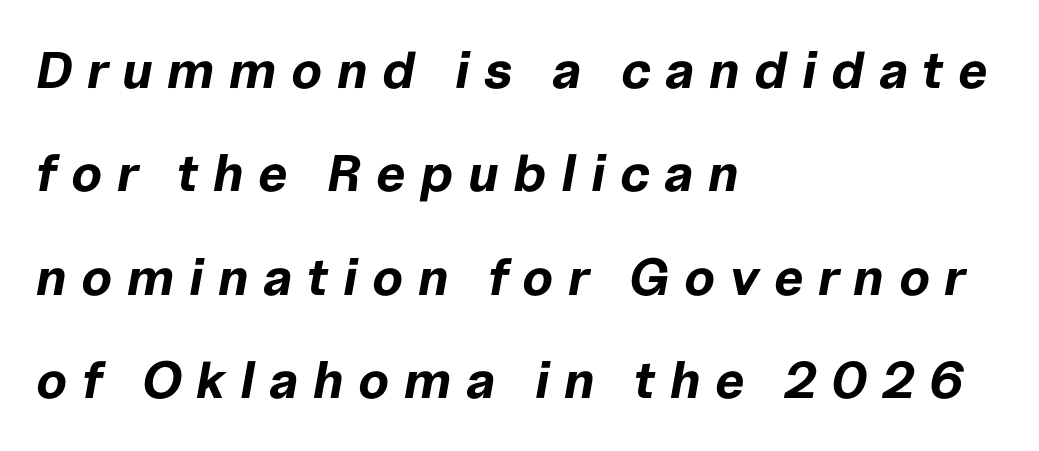
Q: Is the text bold? A: Yes.
Q: Is the text italic (slanted)? A: Yes, it leans right by about 10 degrees.
Q: Is the text underlined? A: No.
Q: How is the paragraph aligned? A: Left-aligned.
Q: Is the spacing between letters normal or unusually wide? A: Unusually wide.
Q: Is the spacing between lines tight, normal or loose? A: Loose.
Q: Width (condensed, normal, or wide)? A: Normal.
Q: Stroke contrast? A: Low.
Q: x-height? A: Medium.
Q: Monospaced? A: No.
